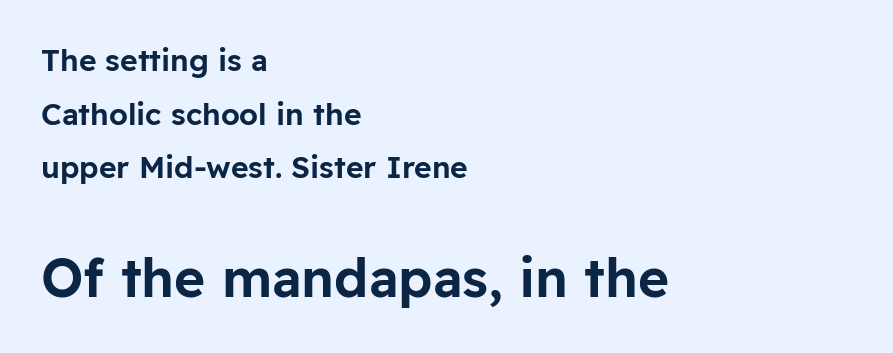
Bigger letters appear in the bottom chunk; the top chunk is reduced. You could not count columns in this text — the font is proportionally spaced. A typesetter would call this zero additional tracking. Posture: straight, roman, zero tilt. Just letters on the line, the space beneath them empty. The rendering shows plain stroke endings on the letterforms — a sans-serif design.
